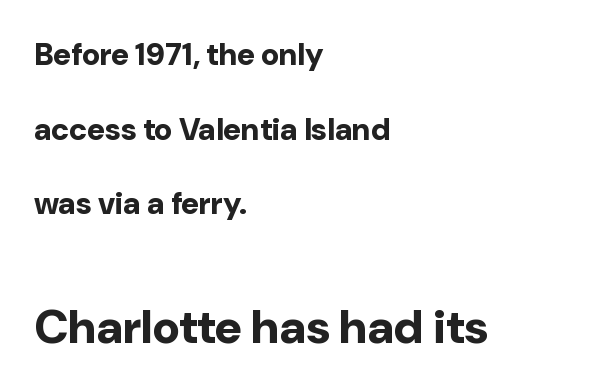
Q: Is the text bold? A: Yes.
Q: Is the text italic (slanted)? A: No, it is upright.
Q: Is the typeface a serif or a sans-serif typeface? A: Sans-serif.
Q: Is the text underlined? A: No.
Q: How is the paragraph aligned? A: Left-aligned.
Q: Is the spacing between letters normal or unusually wide? A: Normal.
Q: Is the spacing between lines tight, normal or loose? A: Loose.
Q: Which block of text is set in a larger size, the first (top) or the second (bottom)? A: The second (bottom) one.
Q: Width (condensed, normal, or wide)? A: Normal.
Q: Stroke contrast? A: Low.
Q: x-height? A: Medium.
Q: Monospaced? A: No.
